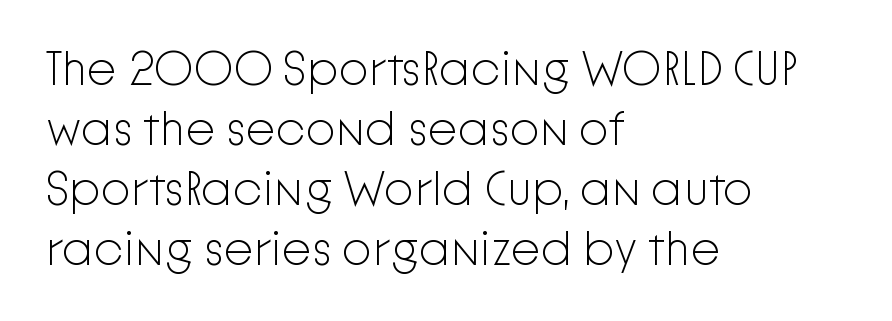
The image shows 48 px light sans-serif type, upright; set left-aligned, normal line spacing (1.25x), normal letter spacing, not underlined; low stroke contrast and a medium x-height.
